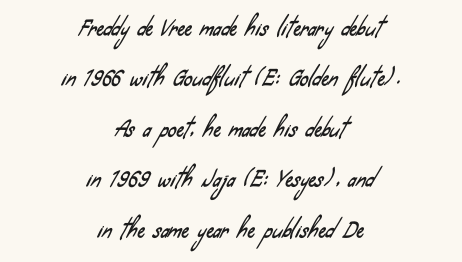
The image shows 21 px text type; set centered, loose line spacing (2.4x), normal letter spacing, not underlined.
